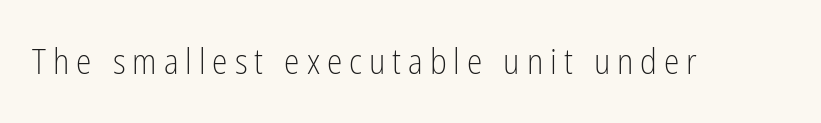
The image shows 35 px light, condensed sans-serif type, upright; set unusually wide letter spacing (+0.2 em), not underlined; low stroke contrast and a medium x-height.
